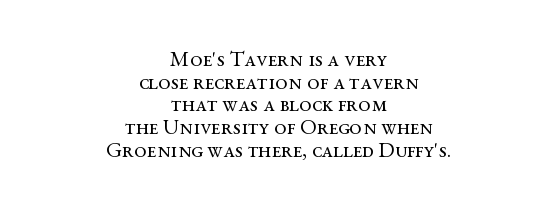
The image shows 22 px text type, upright; set centered, tight line spacing (1.03x), normal letter spacing, not underlined.
